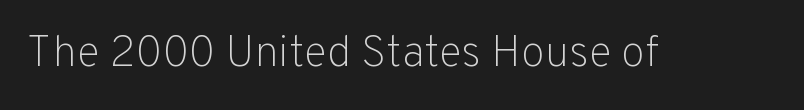
The image shows 44 px light sans-serif type, upright; set normal letter spacing, not underlined; low stroke contrast and a medium x-height.
